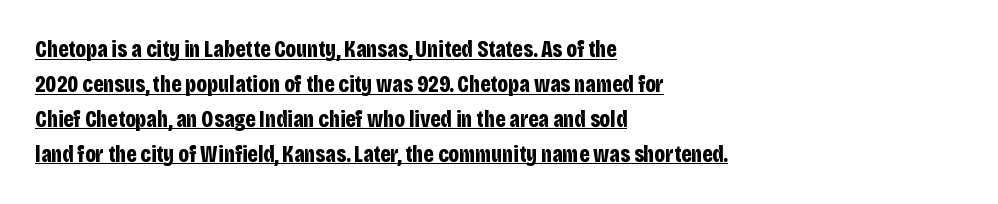
{"italic": "no", "bold": "yes", "underline": "yes", "align": "left", "line_spacing": "normal", "line_spacing_ratio": 1.52, "letter_spacing": "normal", "letter_spacing_em": 0.0, "glyph_px": 23}
